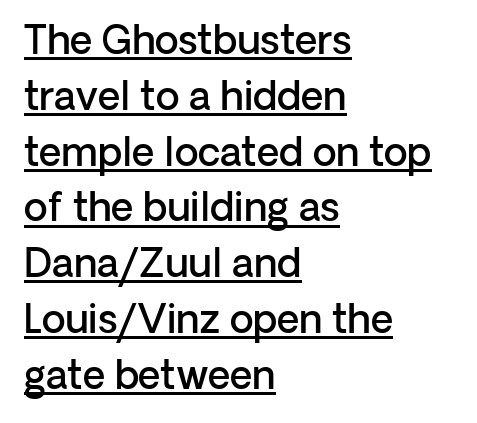
{"serif": "no", "italic": "no", "bold": "semi", "weight": "semibold", "width": "normal", "stroke_contrast": "low", "x_height": "medium", "monospaced": "no", "underline": "yes", "align": "left", "line_spacing": "normal", "line_spacing_ratio": 1.43, "letter_spacing": "normal", "letter_spacing_em": 0.0, "glyph_px": 39}
